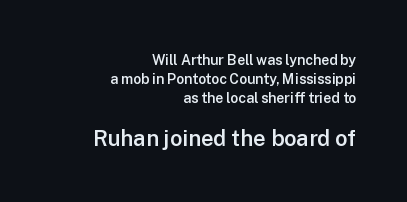
The image shows 22 px text type, upright; set right-aligned, normal line spacing (1.34x), normal letter spacing, not underlined; the second (bottom) block is 1.57x larger.
